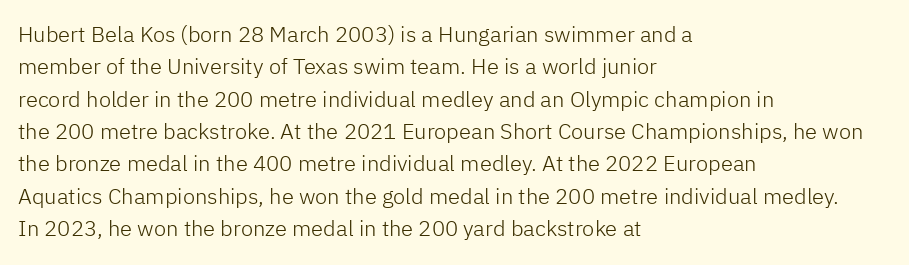
{"italic": "no", "bold": "no", "underline": "no", "align": "left", "line_spacing": "normal", "line_spacing_ratio": 1.47, "letter_spacing": "normal", "letter_spacing_em": 0.0, "glyph_px": 22}
